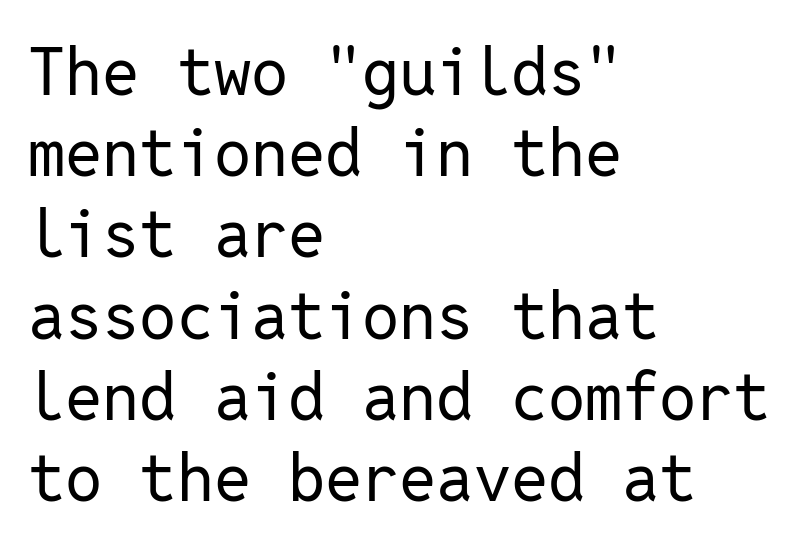
{"serif": "no", "italic": "no", "bold": "no", "weight": "regular", "width": "normal", "stroke_contrast": "low", "x_height": "medium", "monospaced": "yes", "underline": "no", "align": "left", "line_spacing_ratio": 1.23, "letter_spacing": "normal", "letter_spacing_em": 0.0, "glyph_px": 66}
